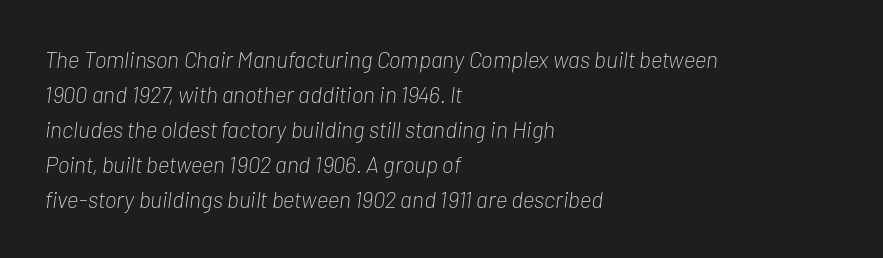
Q: Is the text bold? A: No.
Q: Is the text italic (slanted)? A: Yes, it leans right by about 7 degrees.
Q: Is the text underlined? A: No.
Q: How is the paragraph aligned? A: Left-aligned.
Q: Is the spacing between letters normal or unusually wide? A: Normal.
Q: Is the spacing between lines tight, normal or loose? A: Normal.
